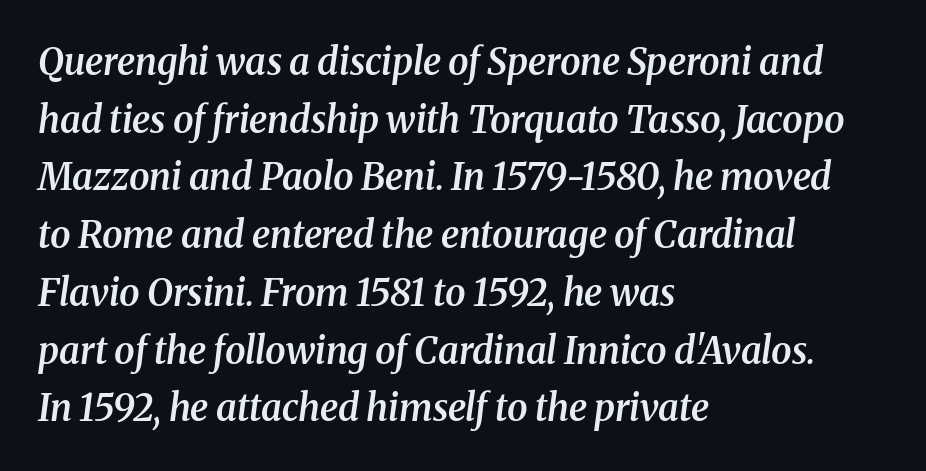
Each letter's strokes conclude with small projecting serifs. This sample uses plain, unmodified letter spacing. Set as a demibold, roughly 600 on the weight scale. The text carries the slant typical of an italic or oblique font. The zone under the glyphs is completely vacant.
